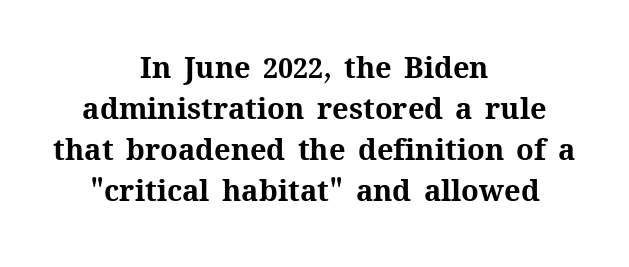
The image shows 29 px bold type, upright; set centered, normal line spacing (1.41x), normal letter spacing, not underlined; medium stroke contrast and a medium x-height.
